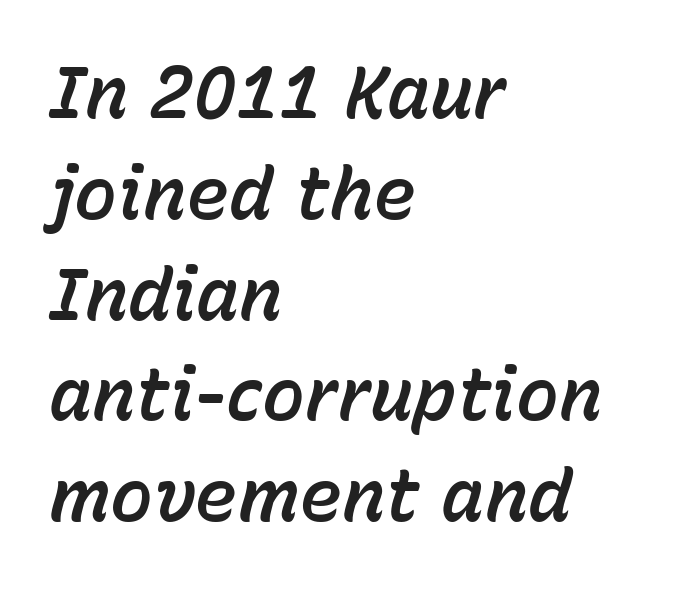
The image shows 72 px text type, italic (leaning right); set left-aligned, normal line spacing (1.4x), normal letter spacing, not underlined; low stroke contrast and a medium x-height.
